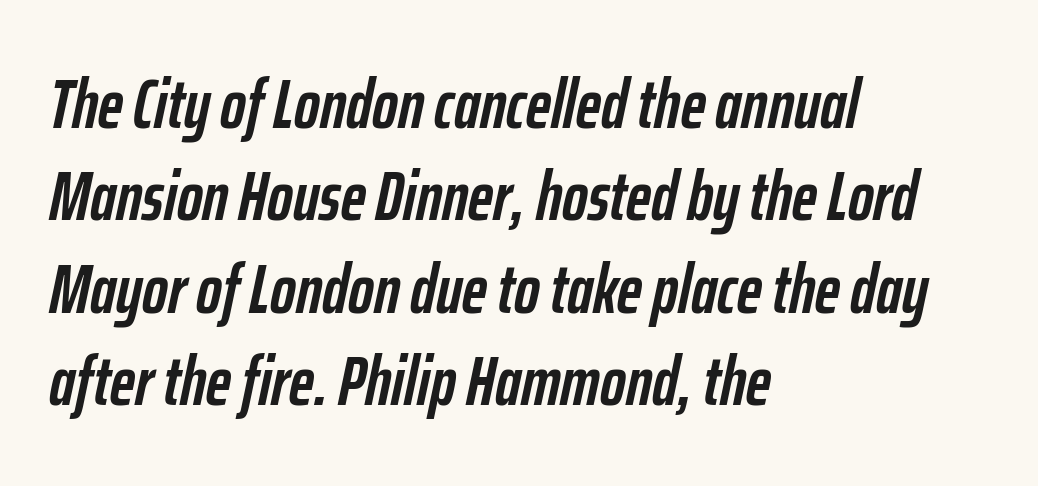
Q: Is the text bold? A: Yes.
Q: Is the text italic (slanted)? A: Yes, it leans right by about 12 degrees.
Q: Is the text underlined? A: No.
Q: How is the paragraph aligned? A: Left-aligned.
Q: Is the spacing between letters normal or unusually wide? A: Normal.
Q: Is the spacing between lines tight, normal or loose? A: Normal.
Q: Width (condensed, normal, or wide)? A: Condensed.
Q: Stroke contrast? A: Low.
Q: x-height? A: Medium.
Q: Monospaced? A: No.
